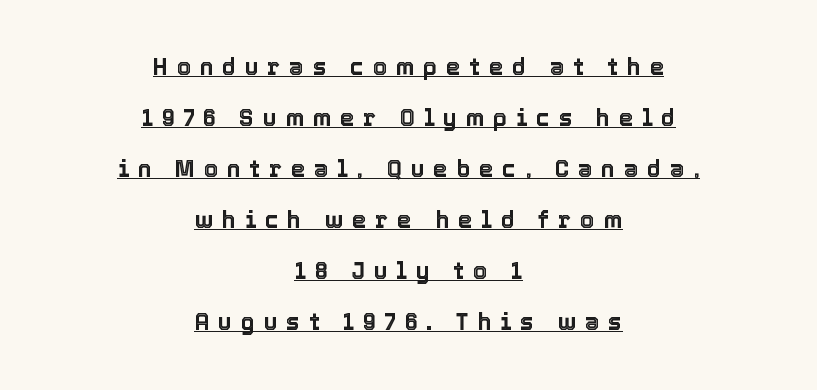
Q: Is the text italic (slanted)? A: No, it is upright.
Q: Is the text underlined? A: Yes.
Q: How is the paragraph aligned? A: Centered.
Q: Is the spacing between letters normal or unusually wide? A: Unusually wide.
Q: Is the spacing between lines tight, normal or loose? A: Loose.
